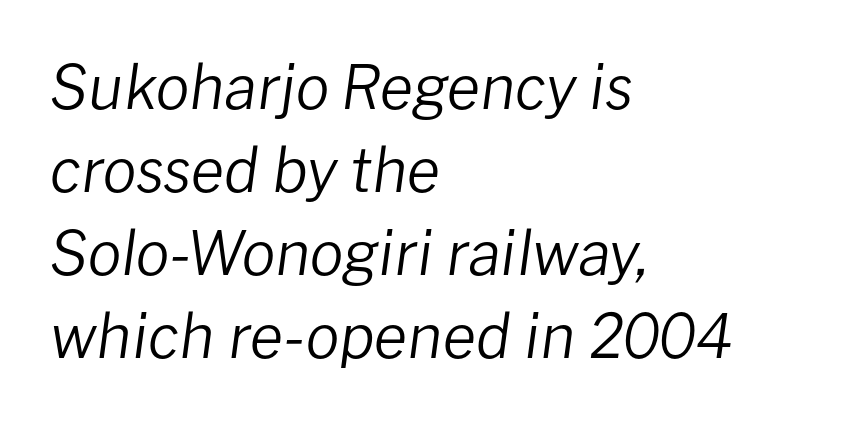
{"italic": "yes", "lean": "right", "slant_degrees": 8, "bold": "no", "weight": "regular", "width": "normal", "stroke_contrast": "low", "x_height": "medium", "monospaced": "no", "underline": "no", "align": "left", "line_spacing": "normal", "line_spacing_ratio": 1.36, "letter_spacing": "normal", "letter_spacing_em": 0.0, "glyph_px": 61}
